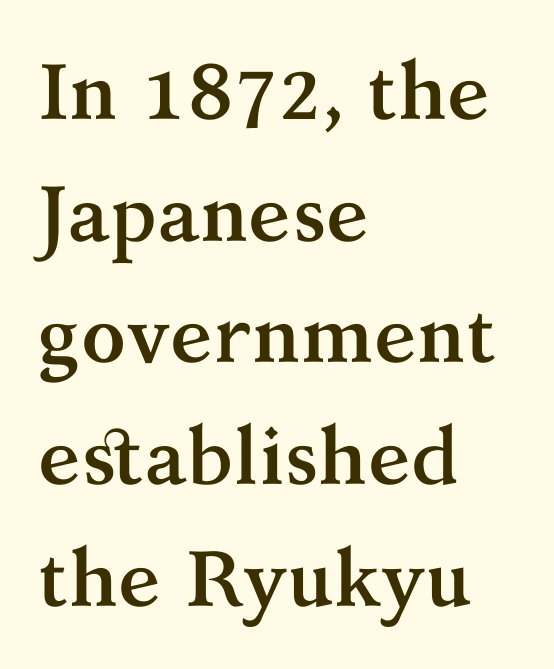
{"serif": "yes", "italic": "no", "bold": "yes", "weight": "semibold", "width": "normal", "stroke_contrast": "medium", "x_height": "medium", "monospaced": "no", "underline": "no", "align": "left", "line_spacing": "normal", "line_spacing_ratio": 1.54, "letter_spacing": "normal", "letter_spacing_em": 0.0, "glyph_px": 79}
